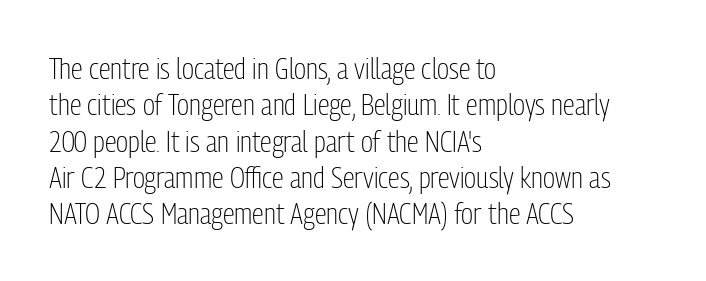
Q: Is the text bold? A: No.
Q: Is the text italic (slanted)? A: No, it is upright.
Q: Is the typeface a serif or a sans-serif typeface? A: Sans-serif.
Q: Is the text underlined? A: No.
Q: How is the paragraph aligned? A: Left-aligned.
Q: Is the spacing between letters normal or unusually wide? A: Normal.
Q: Width (condensed, normal, or wide)? A: Condensed.
Q: Stroke contrast? A: Low.
Q: x-height? A: Medium.
Q: Monospaced? A: No.
